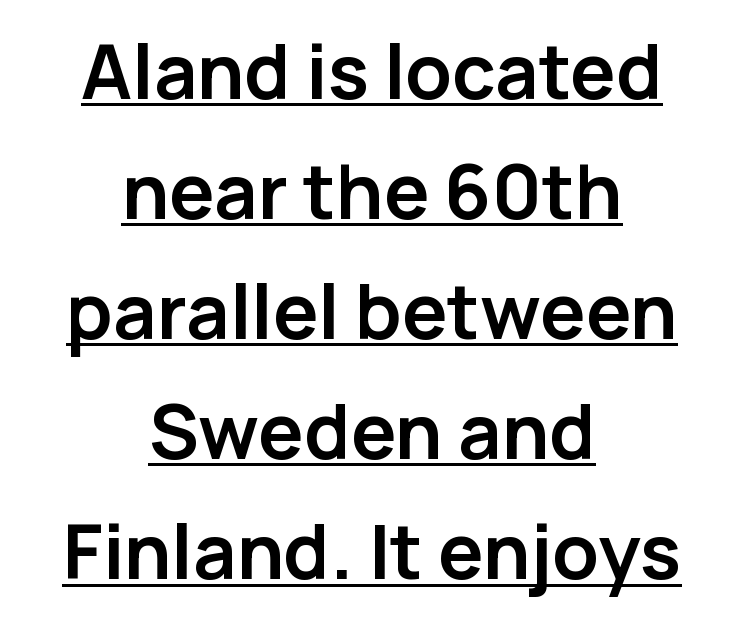
{"serif": "no", "italic": "no", "bold": "yes", "weight": "semibold", "width": "normal", "stroke_contrast": "low", "x_height": "medium", "monospaced": "no", "underline": "yes", "align": "center", "line_spacing": "normal", "line_spacing_ratio": 1.58, "letter_spacing": "normal", "letter_spacing_em": 0.0, "glyph_px": 76}
